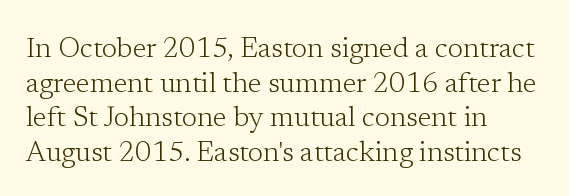
Q: Is the text bold? A: No.
Q: Is the text italic (slanted)? A: No, it is upright.
Q: Is the typeface a serif or a sans-serif typeface? A: Serif.
Q: Is the text underlined? A: No.
Q: How is the paragraph aligned? A: Left-aligned.
Q: Is the spacing between letters normal or unusually wide? A: Normal.
Q: Width (condensed, normal, or wide)? A: Normal.
Q: Stroke contrast? A: Low.
Q: x-height? A: Medium.
Q: Monospaced? A: No.
